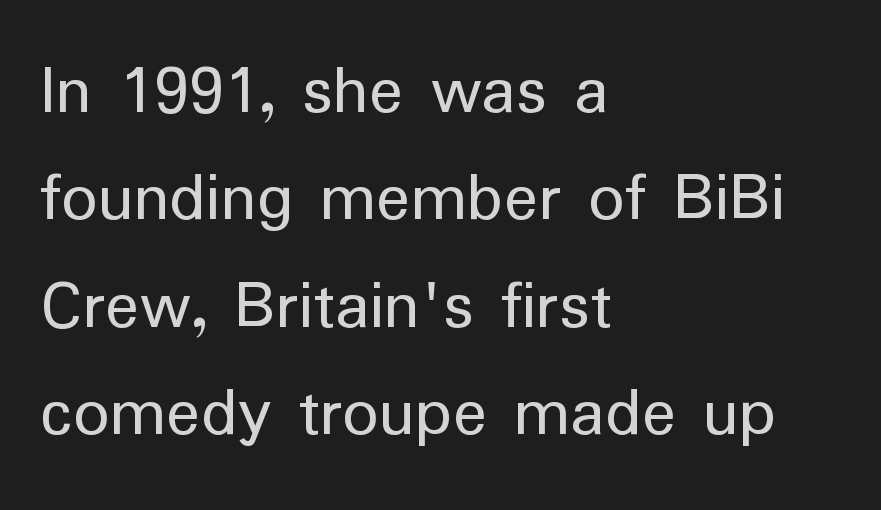
{"serif": "no", "italic": "no", "bold": "no", "weight": "regular", "width": "normal", "stroke_contrast": "low", "x_height": "medium", "monospaced": "no", "underline": "no", "align": "left", "line_spacing": "normal", "line_spacing_ratio": 1.49, "letter_spacing": "normal", "letter_spacing_em": 0.0, "glyph_px": 72}
